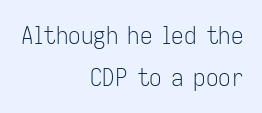
Q: Is the text bold? A: No.
Q: Is the text italic (slanted)? A: No, it is upright.
Q: Is the text underlined? A: No.
Q: How is the paragraph aligned? A: Right-aligned.
Q: Is the spacing between letters normal or unusually wide? A: Normal.
Q: Is the spacing between lines tight, normal or loose? A: Normal.
